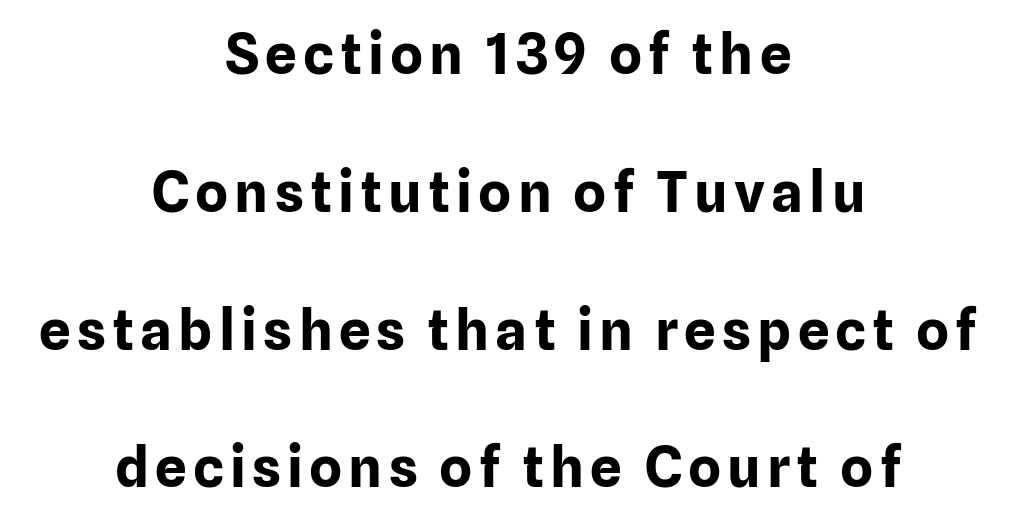
The image shows 56 px bold sans-serif type, upright; set centered, loose line spacing (2.46x), not underlined; low stroke contrast and a medium x-height.
